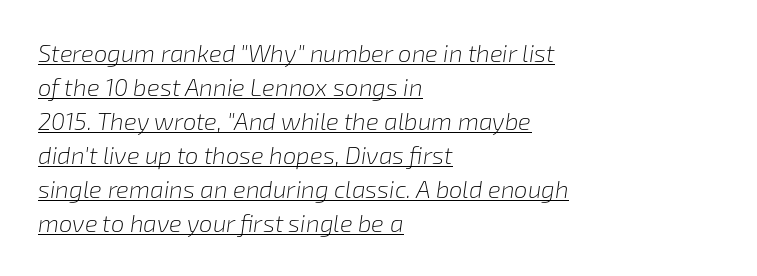
The image shows 24 px text type, italic (leaning right); set left-aligned, normal line spacing (1.42x), normal letter spacing, underlined.
